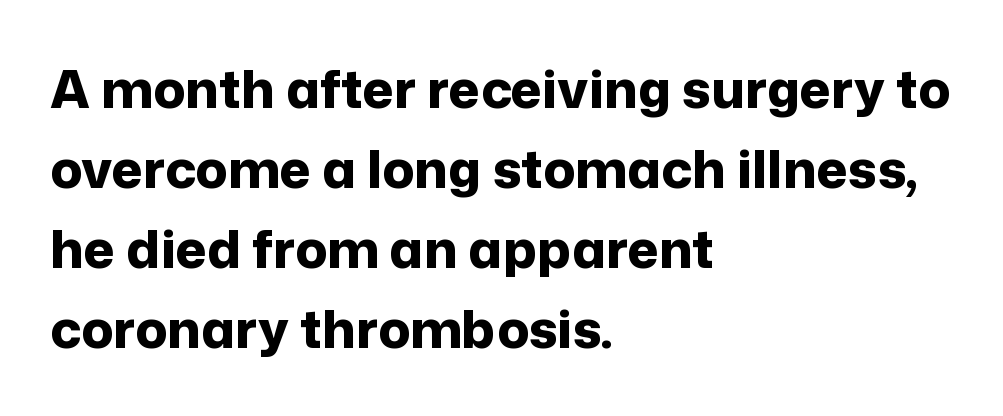
The image shows 53 px bold sans-serif type, upright; set left-aligned, normal line spacing (1.51x), normal letter spacing, not underlined; low stroke contrast and a medium x-height.
